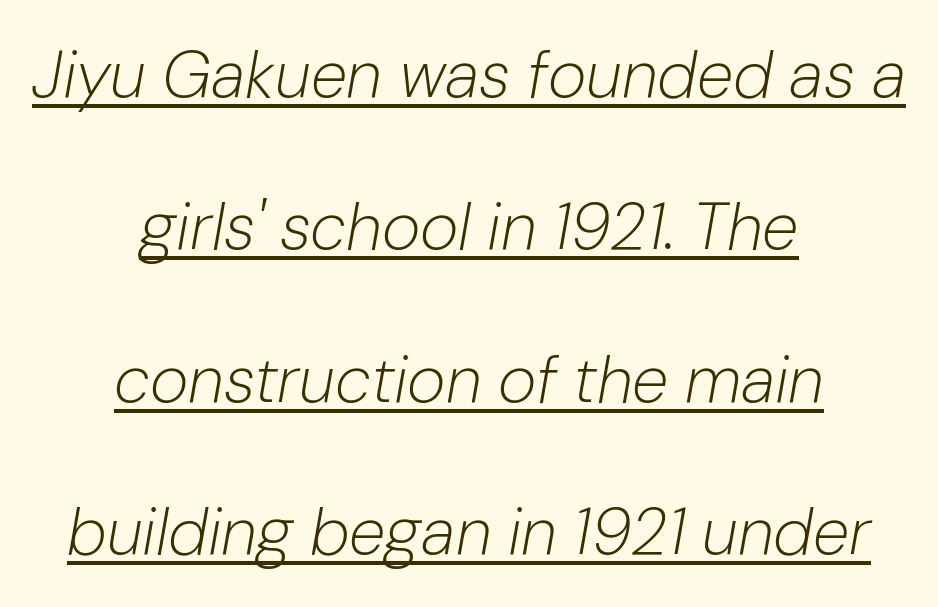
{"italic": "yes", "lean": "right", "slant_degrees": 10, "bold": "no", "weight": "light", "width": "normal", "stroke_contrast": "low", "x_height": "medium", "monospaced": "no", "underline": "yes", "align": "center", "line_spacing": "loose", "line_spacing_ratio": 2.31, "letter_spacing": "normal", "letter_spacing_em": 0.0, "glyph_px": 66}
